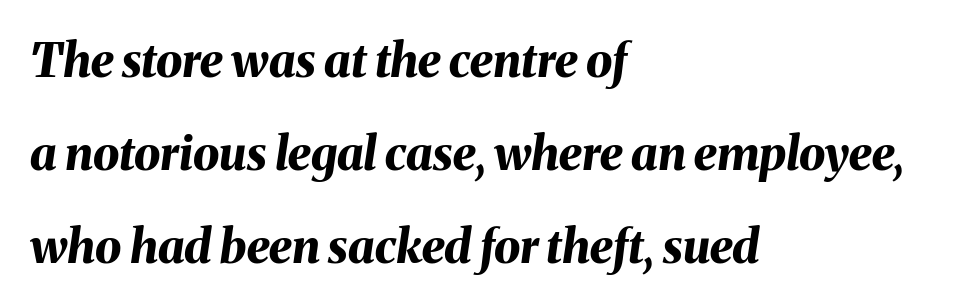
The image shows 47 px bold type, italic (leaning right); set left-aligned, loose line spacing (1.98x), normal letter spacing, not underlined; medium stroke contrast and a medium x-height.
